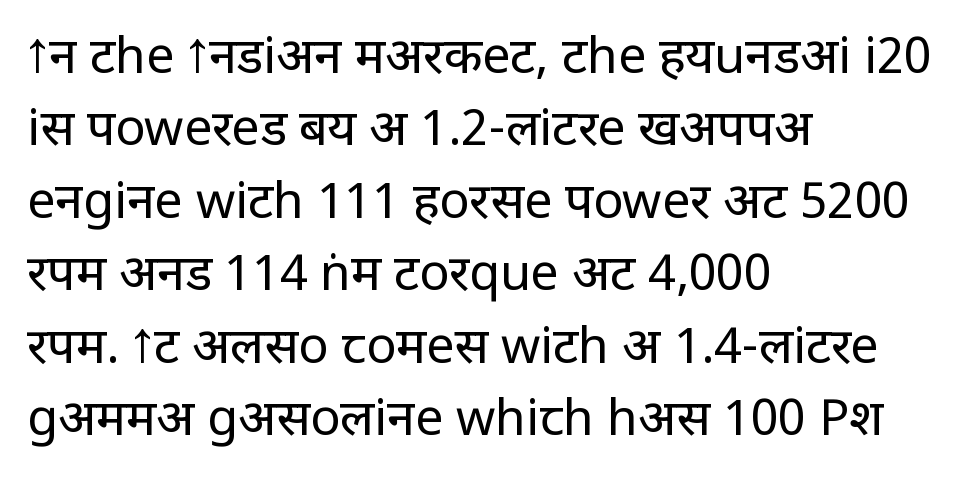
The image shows 50 px regular-weight sans-serif type, upright; set left-aligned, normal line spacing (1.45x), normal letter spacing, not underlined; low stroke contrast and a large x-height.
